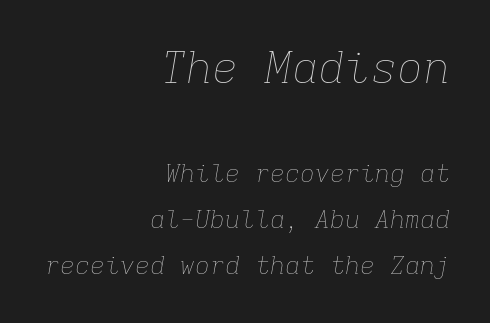
{"italic": "yes", "lean": "right", "slant_degrees": 9, "bold": "no", "weight": "thin", "width": "normal", "stroke_contrast": "low", "x_height": "medium", "monospaced": "yes", "underline": "no", "align": "right", "line_spacing_ratio": 1.85, "letter_spacing": "normal", "letter_spacing_em": 0.0, "larger_block": "first", "size_ratio": 1.76, "glyph_px": 44}
